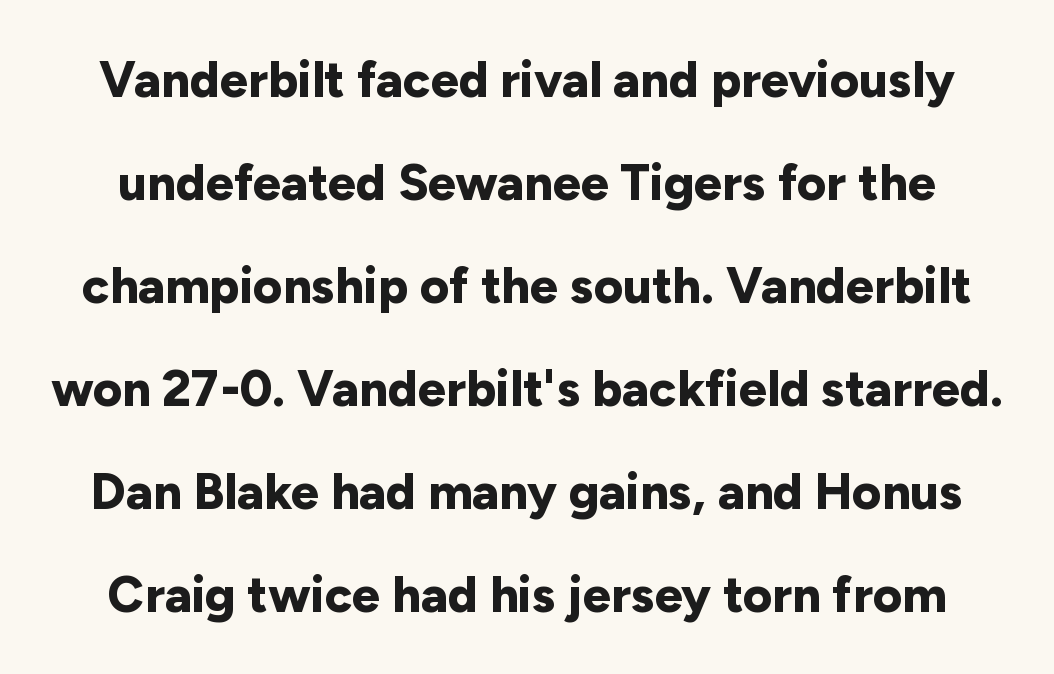
Q: Is the text bold? A: Yes.
Q: Is the text italic (slanted)? A: No, it is upright.
Q: Is the typeface a serif or a sans-serif typeface? A: Sans-serif.
Q: Is the text underlined? A: No.
Q: Is the spacing between letters normal or unusually wide? A: Normal.
Q: Is the spacing between lines tight, normal or loose? A: Loose.
Q: Width (condensed, normal, or wide)? A: Normal.
Q: Stroke contrast? A: Low.
Q: x-height? A: Medium.
Q: Monospaced? A: No.
